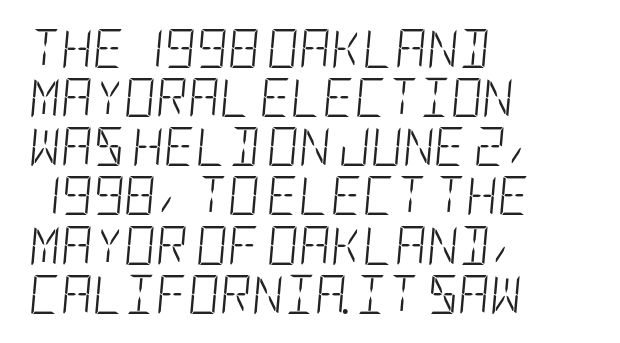
The image shows 39 px light, condensed type, italic (leaning right); set left-aligned, normal line spacing (1.26x), normal letter spacing, not underlined; low stroke contrast and a large x-height.
